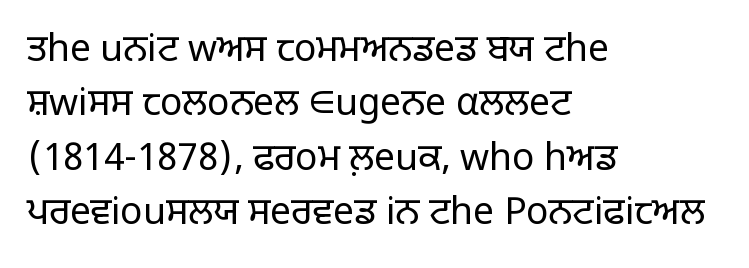
The image shows 37 px light sans-serif type, upright; set left-aligned, normal line spacing (1.47x), normal letter spacing, not underlined; low stroke contrast and a large x-height.
